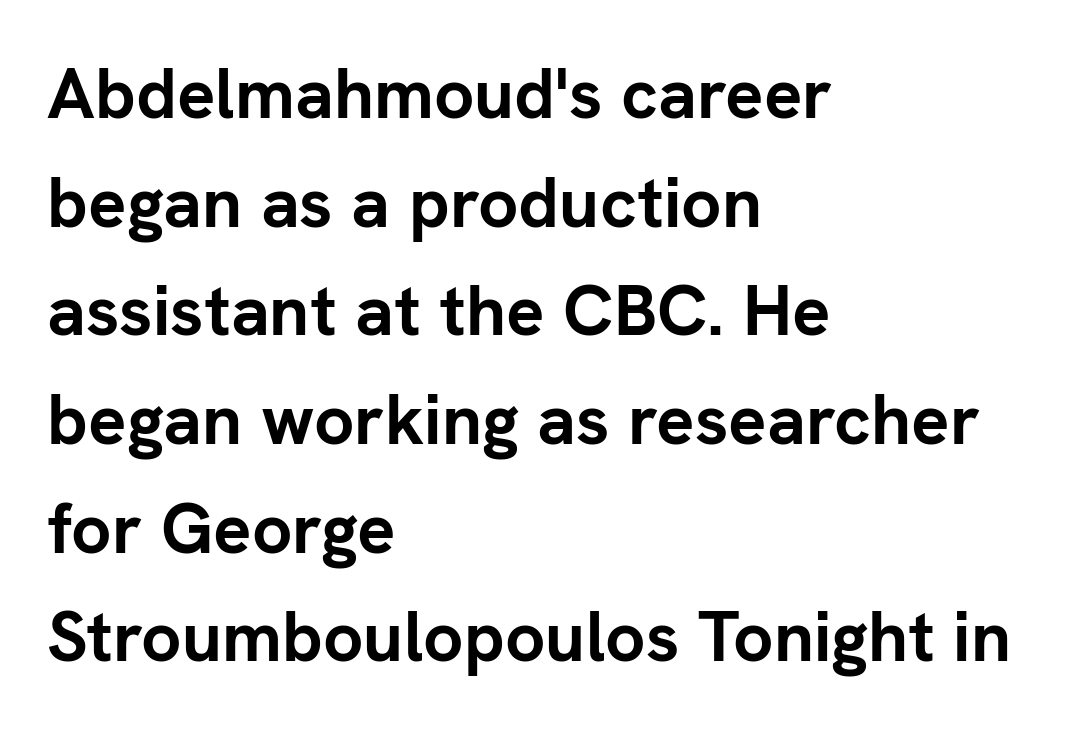
Here the glyphs are tracked normally, forming tight word shapes. Beneath every word, the page is bare. This sample has the flowing, uneven cadence of proportional lettering. Nope, not italic — everything's standing straight.
